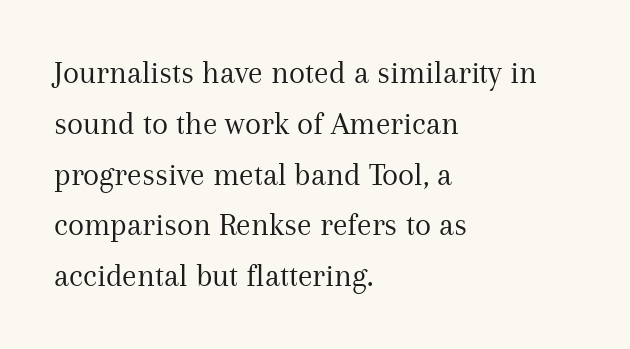
Evenly set lines give the paragraph a standard silhouette. The face used here is proportionally spaced, like ordinary book or web type. Is the block centered? No — it sits flush against the left margin. Letters rest on an invisible, unmarked baseline. This is roman type, the default non-slanted kind.
